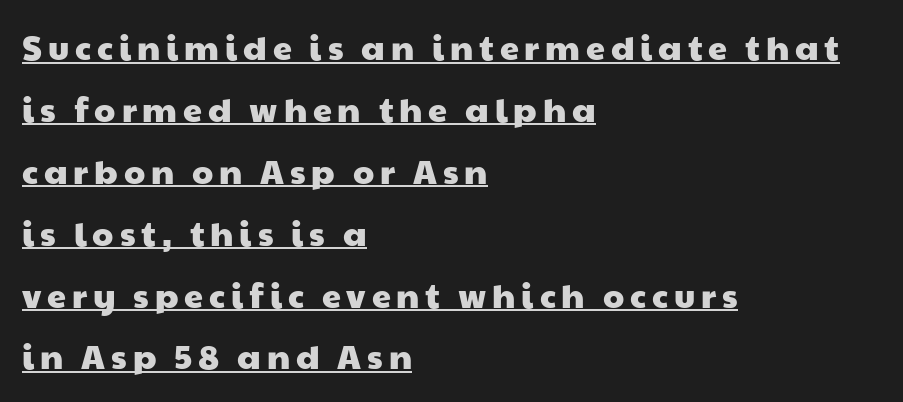
The image shows 34 px wide sans-serif type; set left-aligned, line spacing 1.82x, underlined; low stroke contrast and a medium x-height.
